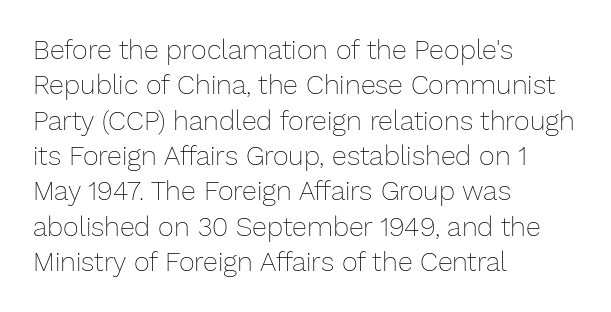
Q: Is the text bold? A: No.
Q: Is the text italic (slanted)? A: No, it is upright.
Q: Is the text underlined? A: No.
Q: How is the paragraph aligned? A: Left-aligned.
Q: Is the spacing between letters normal or unusually wide? A: Normal.
Q: Is the spacing between lines tight, normal or loose? A: Normal.
